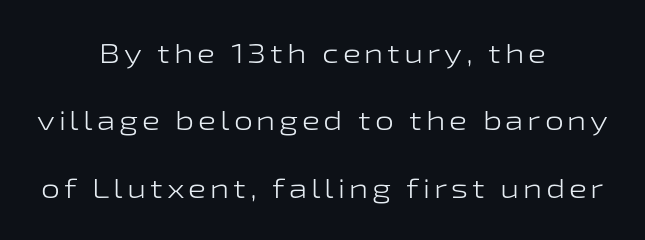
Q: Is the text bold? A: No.
Q: Is the text italic (slanted)? A: No, it is upright.
Q: Is the text underlined? A: No.
Q: How is the paragraph aligned? A: Centered.
Q: Is the spacing between lines tight, normal or loose? A: Loose.
